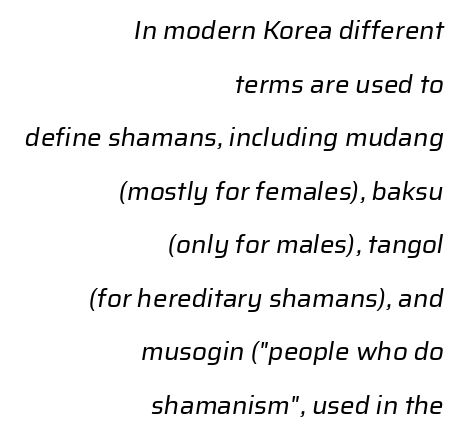
There is no visible air inserted between adjacent glyphs. Which margin do the lines hug? The right one — the left edge is uneven. Bold? No — there's no thickening of the strokes. The designer dialed line spacing up above the default. Type without underlining.
